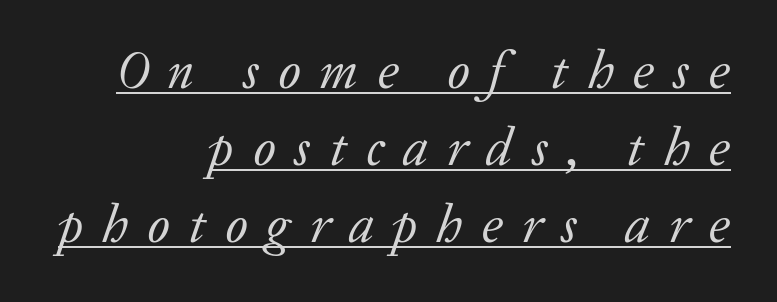
{"serif": "yes", "italic": "yes", "lean": "right", "slant_degrees": 20, "bold": "no", "weight": "regular", "width": "normal", "stroke_contrast": "low", "x_height": "medium", "monospaced": "no", "underline": "yes", "align": "right", "line_spacing": "normal", "line_spacing_ratio": 1.45, "letter_spacing": "wide", "letter_spacing_em": 0.36, "glyph_px": 53}
